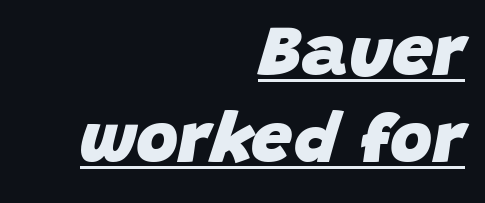
The image shows 73 px heavy type, italic (leaning right); set right-aligned, line spacing 1.19x, normal letter spacing, underlined; low stroke contrast and a large x-height.
